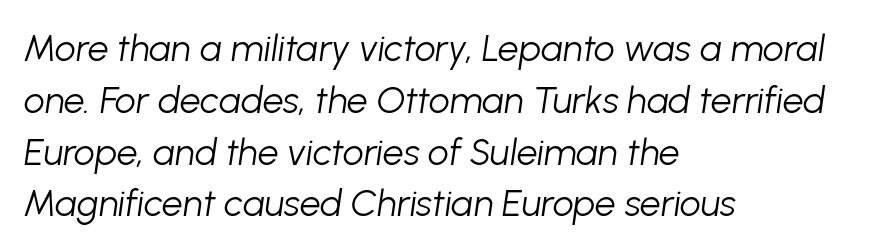
Q: Is the text bold? A: No.
Q: Is the text italic (slanted)? A: Yes, it leans right by about 8 degrees.
Q: Is the text underlined? A: No.
Q: How is the paragraph aligned? A: Left-aligned.
Q: Is the spacing between letters normal or unusually wide? A: Normal.
Q: Is the spacing between lines tight, normal or loose? A: Normal.
Q: Width (condensed, normal, or wide)? A: Normal.
Q: Stroke contrast? A: Low.
Q: x-height? A: Medium.
Q: Monospaced? A: No.
